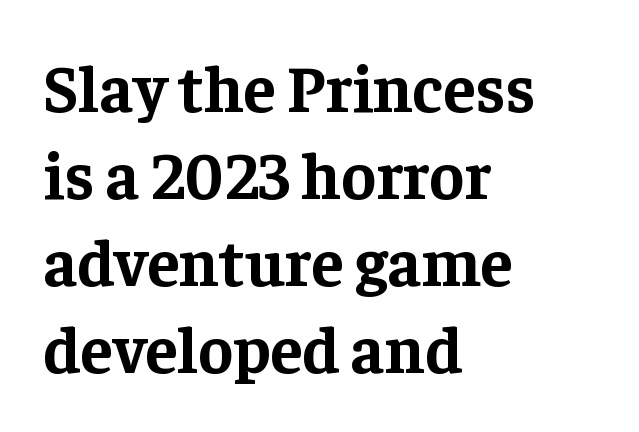
Bare-footed words on every line. Note: serifs present on the glyphs. The text block is weighted toward the left margin, trailing off unevenly rightward. Nothing unusual about the tracking: characters are spaced as the font intends. The rows are spaced the way most documents space them.
